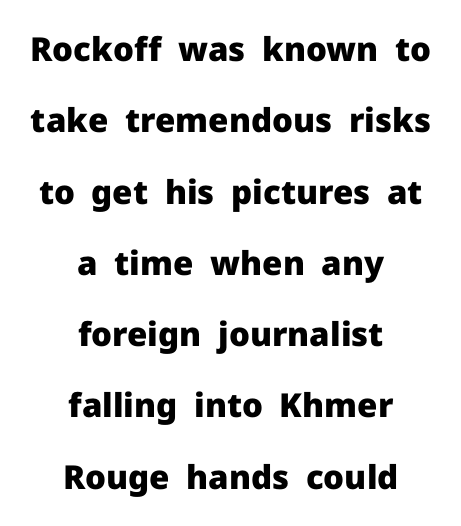
Q: Is the text bold? A: Yes.
Q: Is the text italic (slanted)? A: No, it is upright.
Q: Is the typeface a serif or a sans-serif typeface? A: Sans-serif.
Q: Is the text underlined? A: No.
Q: How is the paragraph aligned? A: Centered.
Q: Is the spacing between letters normal or unusually wide? A: Normal.
Q: Is the spacing between lines tight, normal or loose? A: Loose.
Q: Width (condensed, normal, or wide)? A: Normal.
Q: Stroke contrast? A: Low.
Q: x-height? A: Medium.
Q: Monospaced? A: No.
